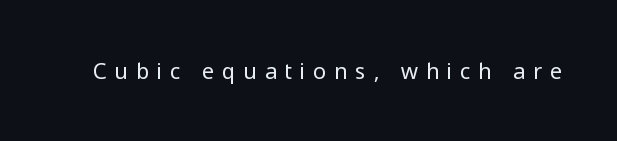
{"italic": "no", "bold": "no", "underline": "no", "letter_spacing": "wide", "letter_spacing_em": 0.37, "glyph_px": 22}
